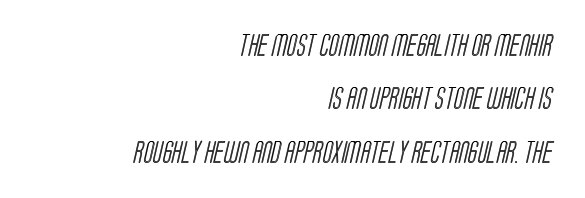
The image shows 22 px text type; set right-aligned, loose line spacing (2.43x), normal letter spacing, not underlined.
